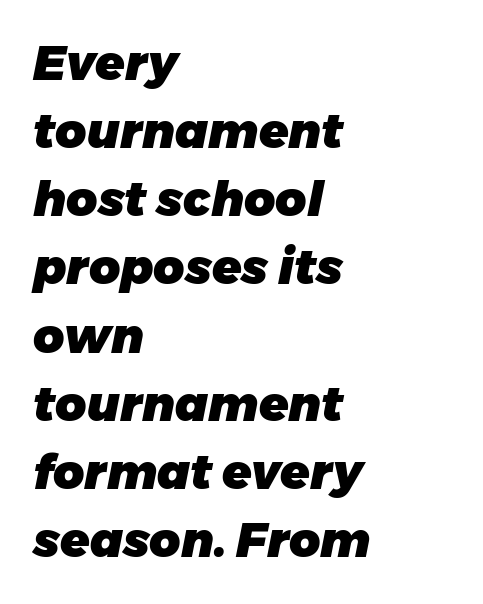
The image shows 48 px heavy type, italic (leaning right); set left-aligned, normal line spacing (1.42x), normal letter spacing, not underlined; low stroke contrast and a medium x-height.
